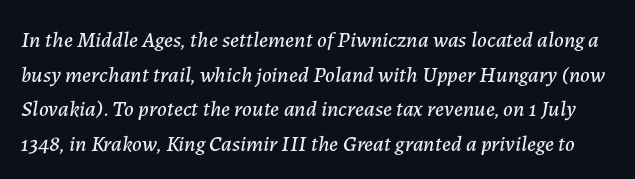
{"italic": "yes", "lean": "right", "slant_degrees": 7, "underline": "no", "line_spacing": "normal", "line_spacing_ratio": 1.57, "letter_spacing": "normal", "letter_spacing_em": 0.0, "glyph_px": 22}
